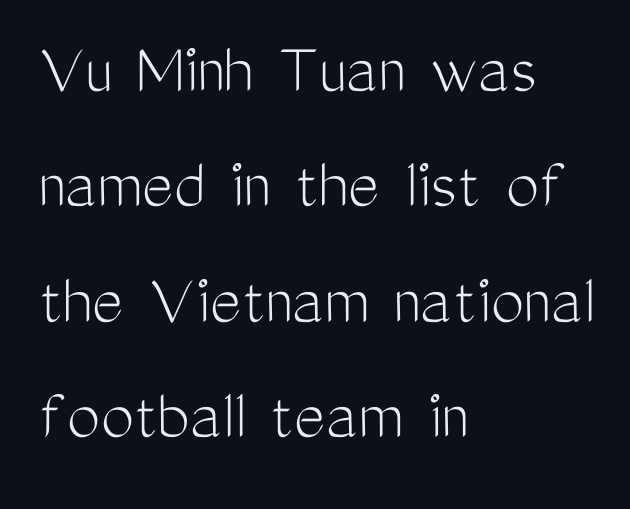
The image shows 74 px light, condensed sans-serif type, upright; set left-aligned, normal line spacing (1.56x), normal letter spacing, not underlined; medium stroke contrast and a medium x-height.
